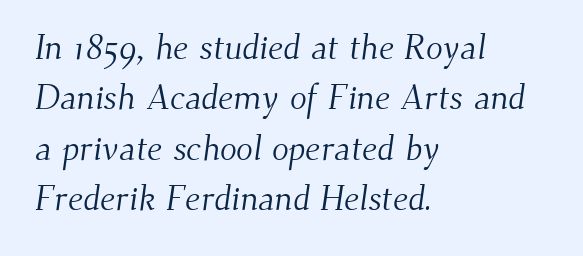
Nothing unusual about the tracking: characters are spaced as the font intends. The characters are drawn with everyday or finer stroke widths. Reading down the block, your eye returns to a fixed left position each line. Think of a printed novel: that variable character pitch is what you see here. These lines are composed in type with serifs. The leading is moderate, giving the passage an even texture.
